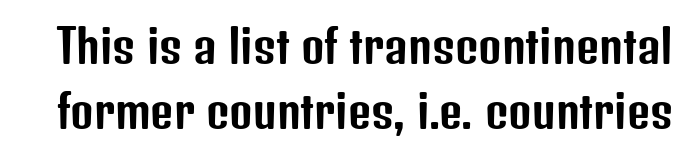
Q: Is the text italic (slanted)? A: No, it is upright.
Q: Is the typeface a serif or a sans-serif typeface? A: Sans-serif.
Q: Is the text underlined? A: No.
Q: Is the spacing between letters normal or unusually wide? A: Normal.
Q: Is the spacing between lines tight, normal or loose? A: Normal.
Q: Width (condensed, normal, or wide)? A: Condensed.
Q: Stroke contrast? A: Low.
Q: x-height? A: Medium.
Q: Monospaced? A: No.
